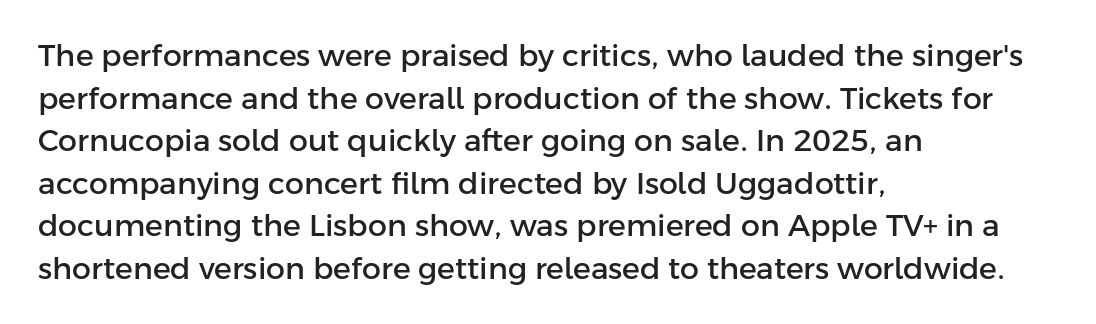
The image shows 30 px sans-serif type, upright; set left-aligned, normal line spacing (1.42x), normal letter spacing, not underlined; low stroke contrast and a medium x-height.
